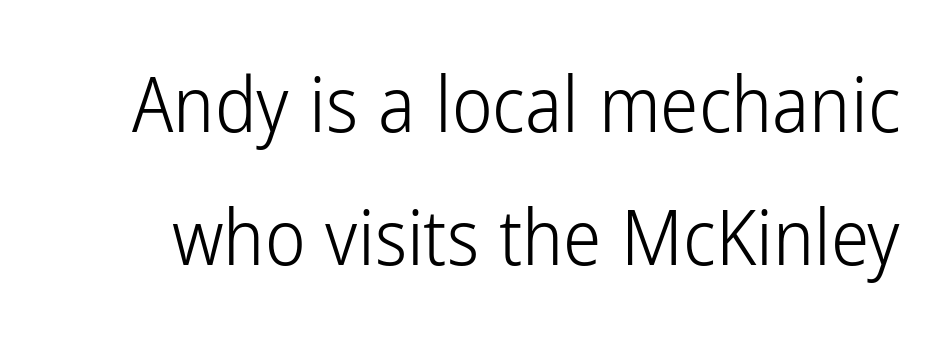
{"serif": "no", "italic": "no", "bold": "no", "weight": "light", "width": "condensed", "stroke_contrast": "low", "x_height": "medium", "monospaced": "no", "underline": "no", "line_spacing_ratio": 1.73, "letter_spacing": "normal", "letter_spacing_em": 0.0, "glyph_px": 77}
